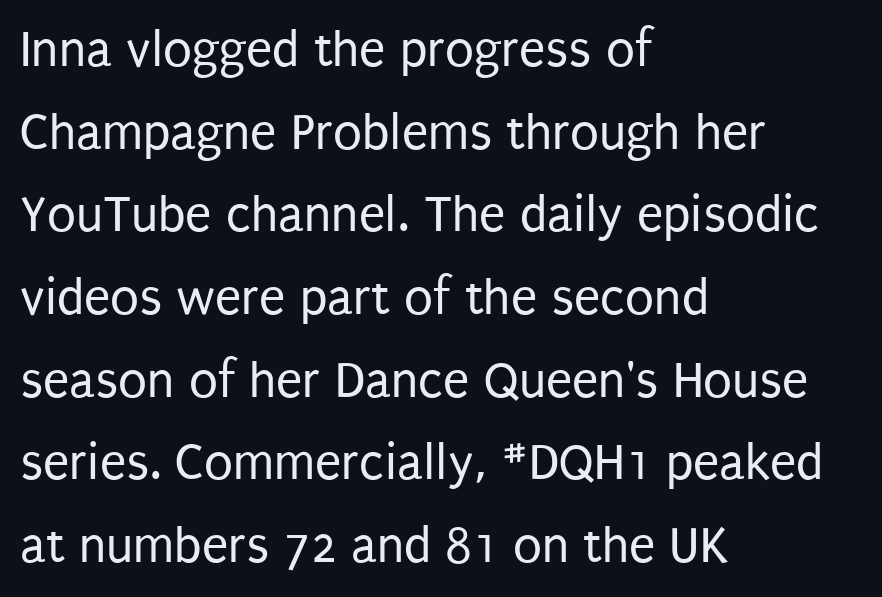
The image shows 53 px regular-weight, condensed sans-serif type, upright; set left-aligned, normal line spacing (1.56x), normal letter spacing, not underlined; low stroke contrast and a large x-height.
